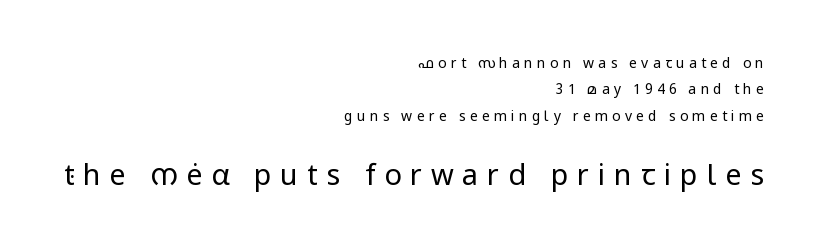
{"serif": "no", "italic": "no", "bold": "no", "weight": "regular", "width": "normal", "stroke_contrast": "low", "x_height": "medium", "monospaced": "no", "underline": "no", "align": "right", "line_spacing_ratio": 1.89, "letter_spacing": "wide", "letter_spacing_em": 0.3, "larger_block": "second", "size_ratio": 2.07, "glyph_px": 29}
